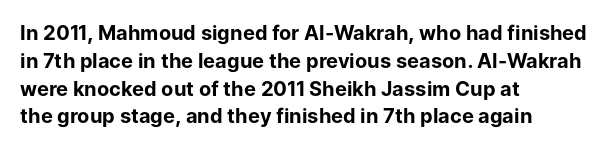
{"italic": "no", "bold": "yes", "underline": "no", "align": "left", "line_spacing": "normal", "line_spacing_ratio": 1.39, "letter_spacing": "normal", "letter_spacing_em": 0.0, "glyph_px": 20}
